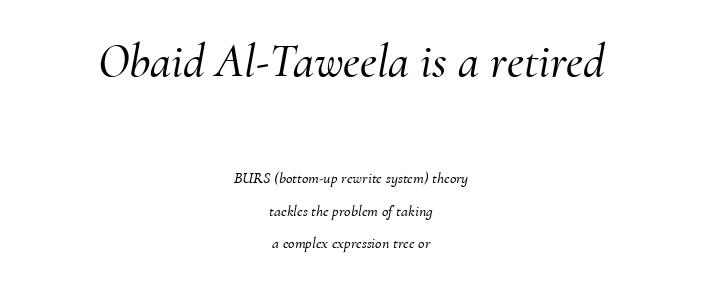
The image shows 48 px serif type, italic (leaning right); set centered, loose line spacing (2.05x), normal letter spacing, not underlined; the first (top) block is 3.0x larger; medium stroke contrast and a small x-height.
